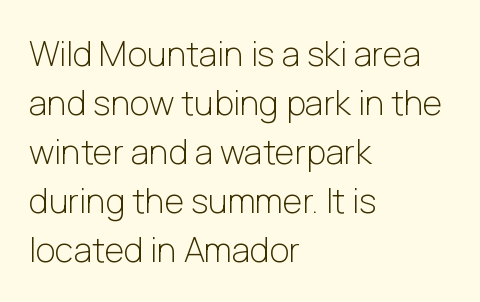
Q: Is the text bold? A: No.
Q: Is the text italic (slanted)? A: No, it is upright.
Q: Is the typeface a serif or a sans-serif typeface? A: Sans-serif.
Q: Is the text underlined? A: No.
Q: How is the paragraph aligned? A: Left-aligned.
Q: Is the spacing between letters normal or unusually wide? A: Normal.
Q: Is the spacing between lines tight, normal or loose? A: Normal.
Q: Width (condensed, normal, or wide)? A: Normal.
Q: Stroke contrast? A: Low.
Q: x-height? A: Medium.
Q: Monospaced? A: No.
